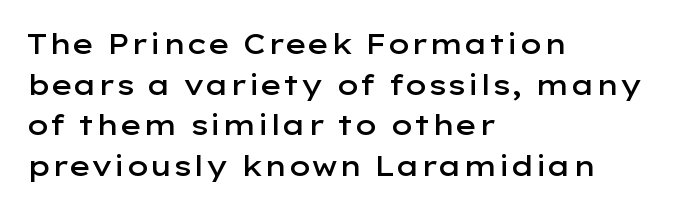
Q: Is the text bold? A: Semi-bold.
Q: Is the text italic (slanted)? A: No, it is upright.
Q: Is the typeface a serif or a sans-serif typeface? A: Sans-serif.
Q: Is the text underlined? A: No.
Q: How is the paragraph aligned? A: Left-aligned.
Q: Is the spacing between letters normal or unusually wide? A: Normal.
Q: Is the spacing between lines tight, normal or loose? A: Normal.
Q: Width (condensed, normal, or wide)? A: Wide.
Q: Stroke contrast? A: Low.
Q: x-height? A: Medium.
Q: Monospaced? A: No.
